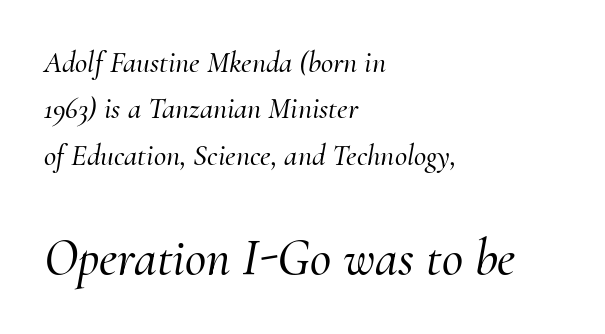
These two chunks differ in scale, with the bottom chunk taking the larger measure. Observe the ordinary spacing: letters are neighbours, not strangers. This sample has the flowing, uneven cadence of proportional lettering. Beneath every word, the page is bare.
